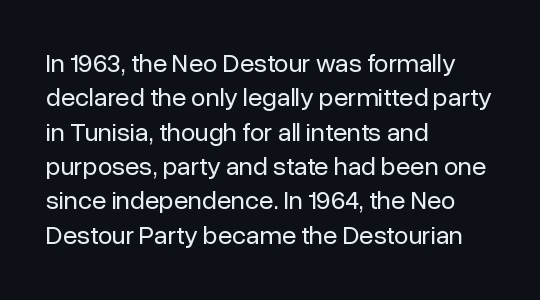
The image shows 26 px text type, upright; set left-aligned, normal line spacing (1.32x), normal letter spacing, not underlined.
